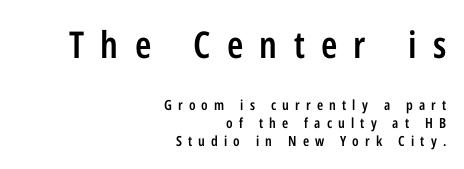
Whoever set this chose a conventional vertical rhythm. Here the glyphs are tracked loosely, breaking word shapes into spaced letters. The font's upright variant was chosen for this text. The rendering uses natural spacing where letterforms have individual widths.
